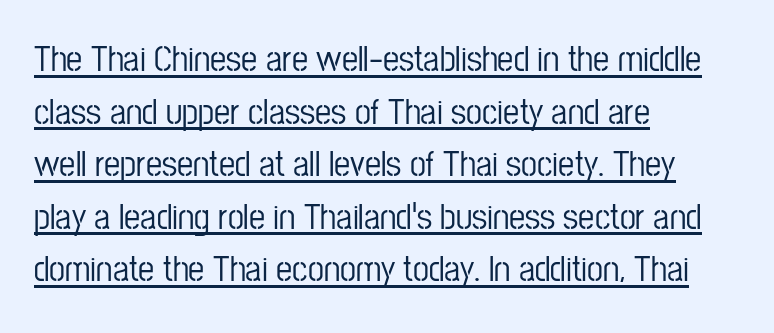
Q: Is the text italic (slanted)? A: No, it is upright.
Q: Is the typeface a serif or a sans-serif typeface? A: Sans-serif.
Q: Is the text underlined? A: Yes.
Q: How is the paragraph aligned? A: Left-aligned.
Q: Is the spacing between letters normal or unusually wide? A: Normal.
Q: Is the spacing between lines tight, normal or loose? A: Normal.
Q: Width (condensed, normal, or wide)? A: Condensed.
Q: Stroke contrast? A: Low.
Q: x-height? A: Medium.
Q: Monospaced? A: No.
